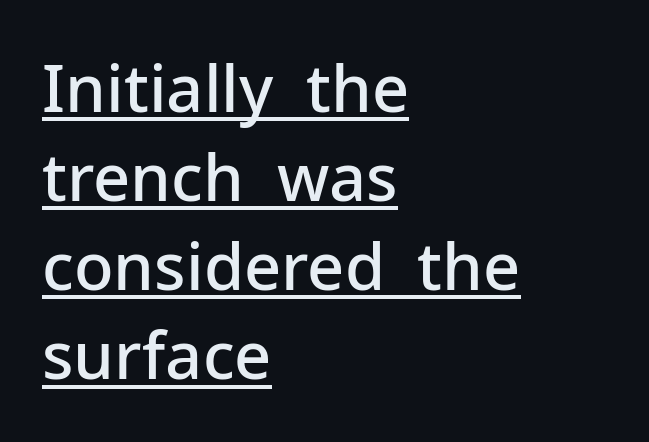
{"serif": "no", "italic": "no", "bold": "semi", "weight": "semibold", "width": "normal", "stroke_contrast": "low", "x_height": "medium", "monospaced": "no", "underline": "yes", "align": "left", "line_spacing": "normal", "line_spacing_ratio": 1.37, "letter_spacing": "normal", "letter_spacing_em": 0.0, "glyph_px": 65}
